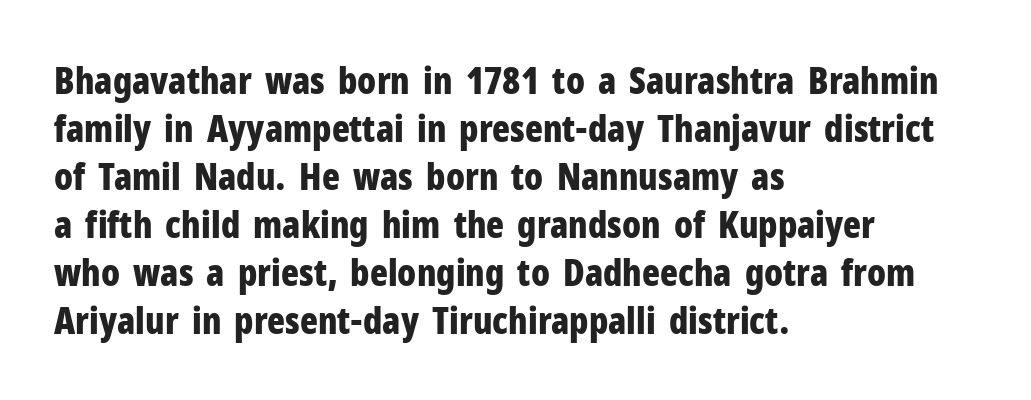
Stroke terminals: plain, sans-serif. Students, observe: this is what conventionally led text looks like. The baseline area is clear. Italic? Not at all — the glyphs are vertical. Is this a fixed-width face? No — the glyphs have proportional, varying widths. These lines are set flush left with a ragged right edge.
